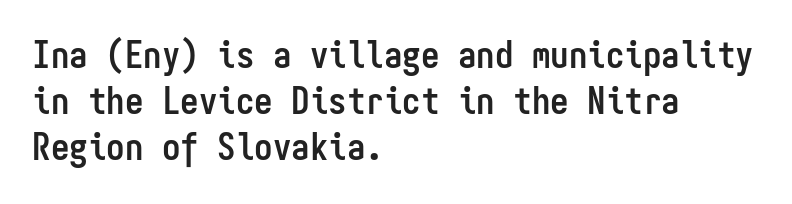
{"serif": "no", "italic": "no", "bold": "yes", "weight": "semibold", "width": "condensed", "stroke_contrast": "low", "x_height": "medium", "monospaced": "yes", "underline": "no", "align": "left", "line_spacing": "normal", "line_spacing_ratio": 1.25, "letter_spacing": "normal", "letter_spacing_em": 0.0, "glyph_px": 37}
